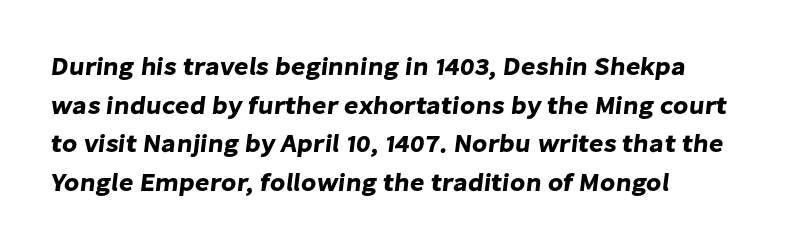
Q: Is the text underlined? A: No.
Q: How is the paragraph aligned? A: Left-aligned.
Q: Is the spacing between letters normal or unusually wide? A: Normal.
Q: Is the spacing between lines tight, normal or loose? A: Normal.
